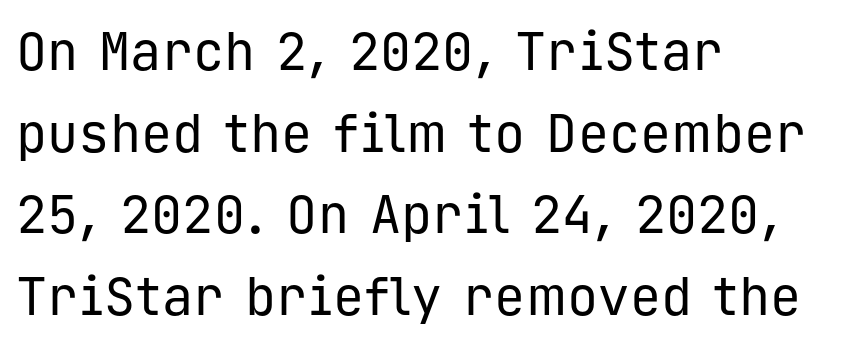
The type family on display is of the sans-serif kind. The vertical gap from one line to the next is medium. These lines keep a tight, regular rhythm from letter to letter. Teacher's note: observe the even left margin — that is flush-left alignment.
